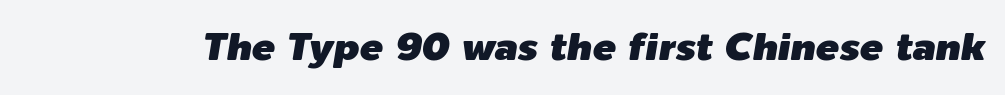
Honestly, the letter spacing is just normal — you wouldn't notice it. A typesetter would call this proportional, since set widths differ per character. The foot of each line stays bare and open. These lines were composed using italics.
